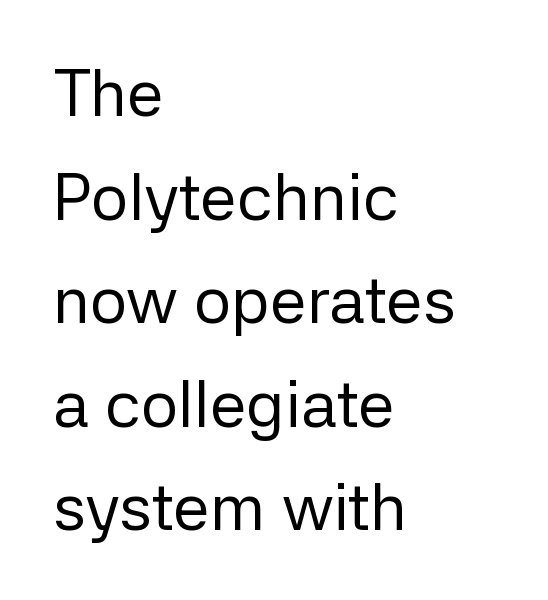
{"serif": "no", "italic": "no", "bold": "no", "weight": "regular", "width": "normal", "stroke_contrast": "low", "x_height": "medium", "monospaced": "no", "underline": "no", "align": "left", "line_spacing": "normal", "line_spacing_ratio": 1.57, "letter_spacing": "normal", "letter_spacing_em": 0.0, "glyph_px": 66}
